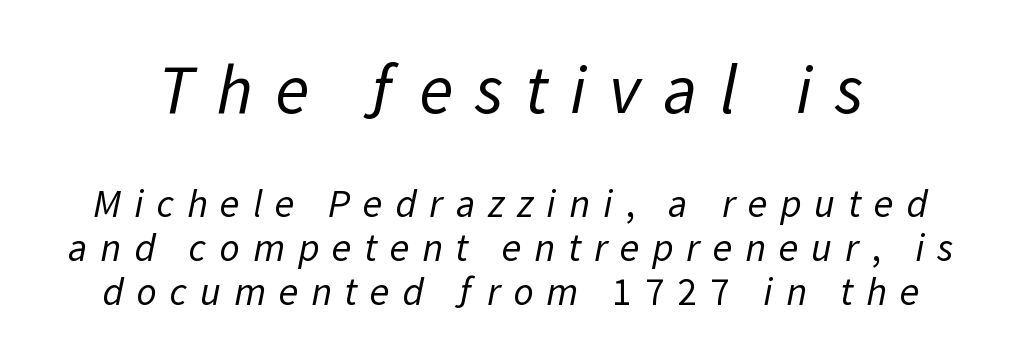
Q: Is the text bold? A: No.
Q: Is the typeface a serif or a sans-serif typeface? A: Sans-serif.
Q: Is the text underlined? A: No.
Q: Is the spacing between letters normal or unusually wide? A: Unusually wide.
Q: Is the spacing between lines tight, normal or loose? A: Tight.
Q: Which block of text is set in a larger size, the first (top) or the second (bottom)? A: The first (top) one.
Q: Width (condensed, normal, or wide)? A: Normal.
Q: Stroke contrast? A: Low.
Q: x-height? A: Medium.
Q: Monospaced? A: No.
